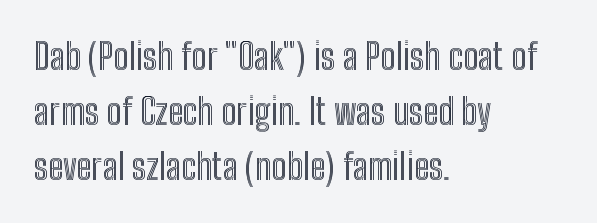
{"italic": "no", "width": "condensed", "x_height": "medium", "monospaced": "no", "underline": "no", "align": "left", "line_spacing": "normal", "line_spacing_ratio": 1.53, "letter_spacing": "normal", "letter_spacing_em": 0.0, "glyph_px": 36}
